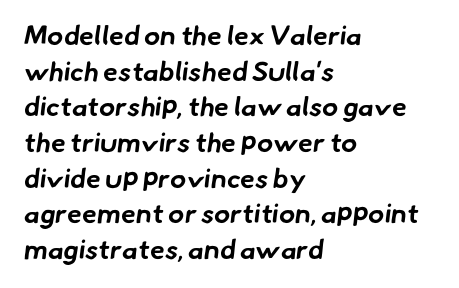
Q: Is the text bold? A: Yes.
Q: Is the text underlined? A: No.
Q: How is the paragraph aligned? A: Left-aligned.
Q: Is the spacing between letters normal or unusually wide? A: Normal.
Q: Is the spacing between lines tight, normal or loose? A: Normal.
